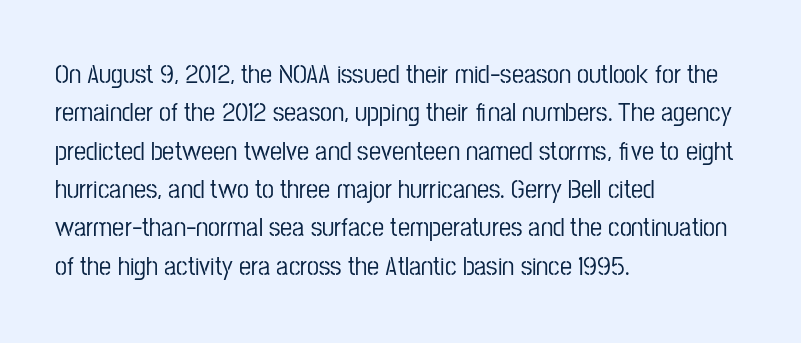
The image shows 27 px text type, upright; set left-aligned, normal line spacing (1.42x), normal letter spacing, not underlined.
